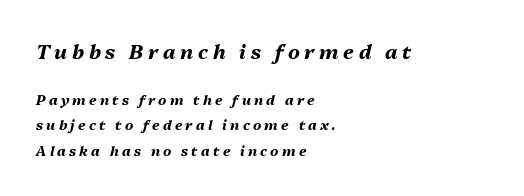
No word sits above an underline. The tracking jumps out immediately: characters are airy and widely separated. The text carries the slant typical of an italic or oblique font. Character size in the leading block exceeds that of the trailing block.
